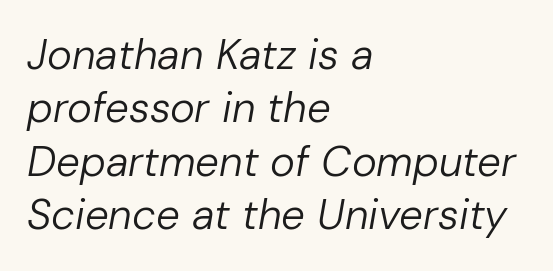
Q: Is the text bold? A: No.
Q: Is the text italic (slanted)? A: Yes, it leans right by about 10 degrees.
Q: Is the text underlined? A: No.
Q: How is the paragraph aligned? A: Left-aligned.
Q: Is the spacing between letters normal or unusually wide? A: Normal.
Q: Is the spacing between lines tight, normal or loose? A: Normal.
Q: Width (condensed, normal, or wide)? A: Normal.
Q: Stroke contrast? A: Low.
Q: x-height? A: Medium.
Q: Monospaced? A: No.
